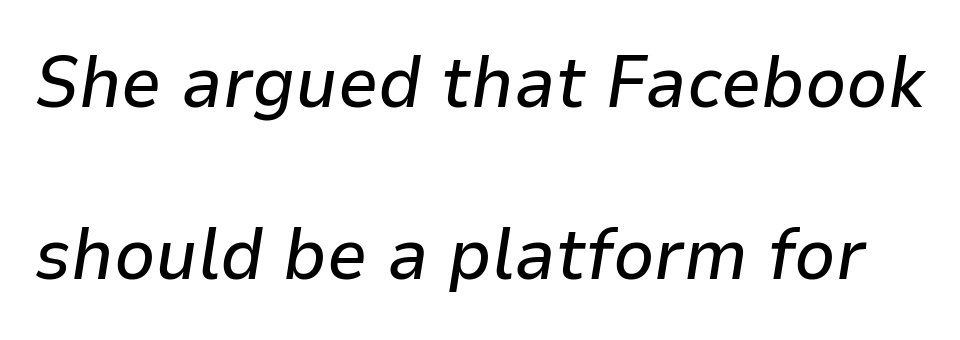
The image shows 72 px text type, italic (leaning right); set loose line spacing (2.39x), normal letter spacing, not underlined; low stroke contrast and a medium x-height.
